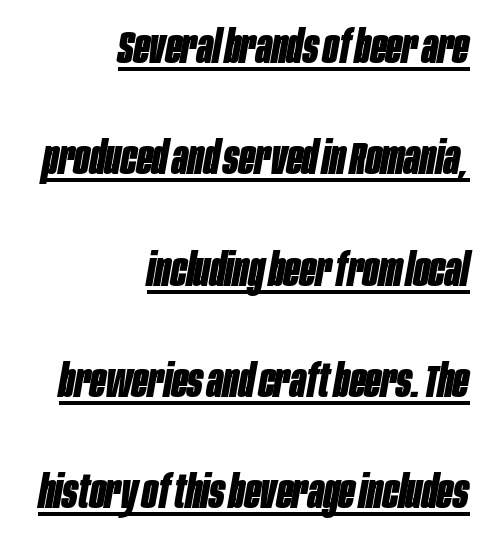
Vertically, the passage feels expansive, rows floating well apart. Between one letter and the next there's only the usual sliver of space. Slanted lettering throughout. Alignment: flush right.
